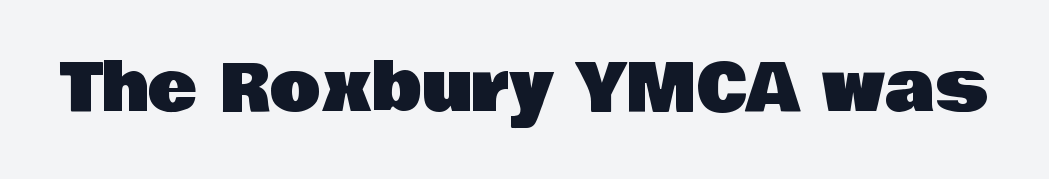
{"serif": "no", "italic": "no", "width": "normal", "stroke_contrast": "low", "x_height": "large", "monospaced": "no", "underline": "no", "letter_spacing": "normal", "letter_spacing_em": 0.0, "glyph_px": 66}
